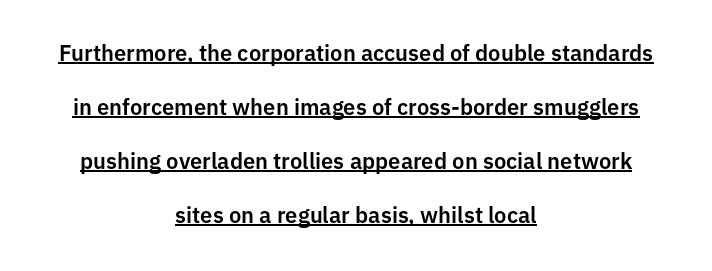
Q: Is the text italic (slanted)? A: No, it is upright.
Q: Is the text underlined? A: Yes.
Q: How is the paragraph aligned? A: Centered.
Q: Is the spacing between letters normal or unusually wide? A: Normal.
Q: Is the spacing between lines tight, normal or loose? A: Loose.
